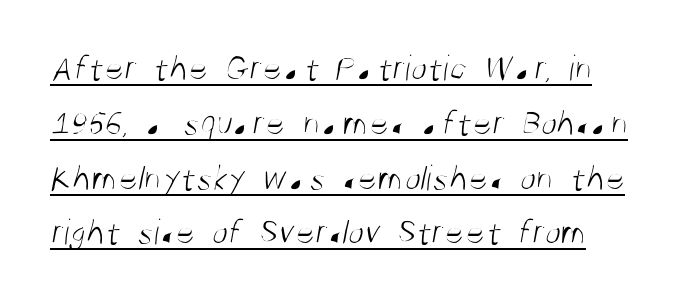
The image shows 37 px light, condensed sans-serif type; set left-aligned, normal line spacing (1.48x), normal letter spacing, underlined; medium stroke contrast and a large x-height.
